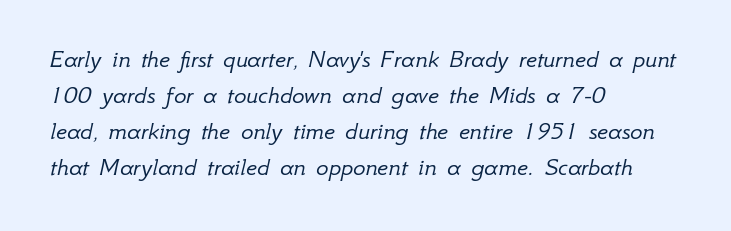
The image shows 26 px text type, italic (leaning right); set left-aligned, normal line spacing (1.38x), normal letter spacing, not underlined.
